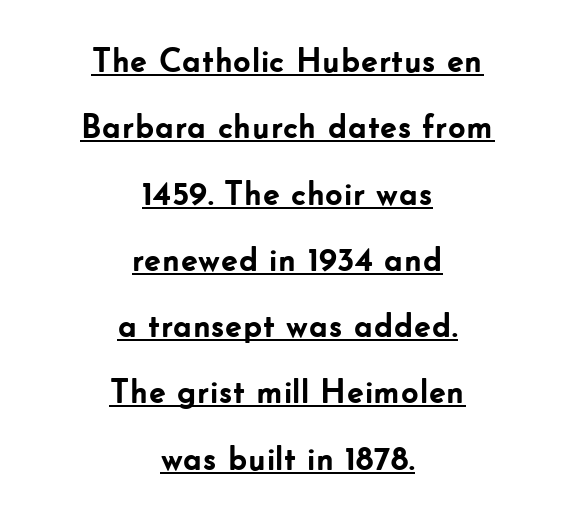
{"serif": "no", "italic": "no", "bold": "yes", "weight": "semibold", "width": "normal", "stroke_contrast": "low", "x_height": "small", "monospaced": "no", "underline": "yes", "align": "center", "line_spacing": "loose", "line_spacing_ratio": 1.95, "letter_spacing": "normal", "letter_spacing_em": 0.0, "glyph_px": 34}
